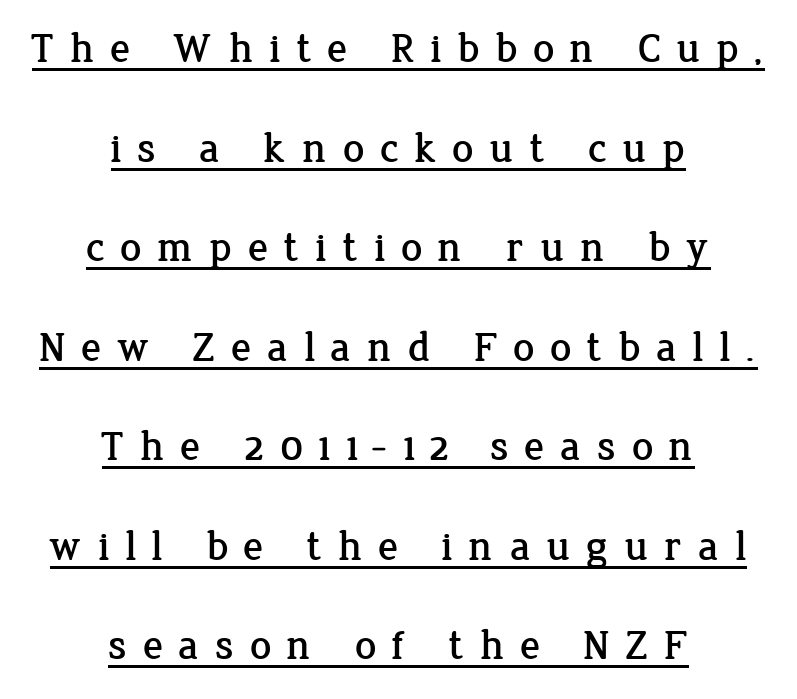
The image shows 42 px serif type, upright; set centered, loose line spacing (2.37x), unusually wide letter spacing (+0.37 em), underlined; low stroke contrast and a medium x-height.
